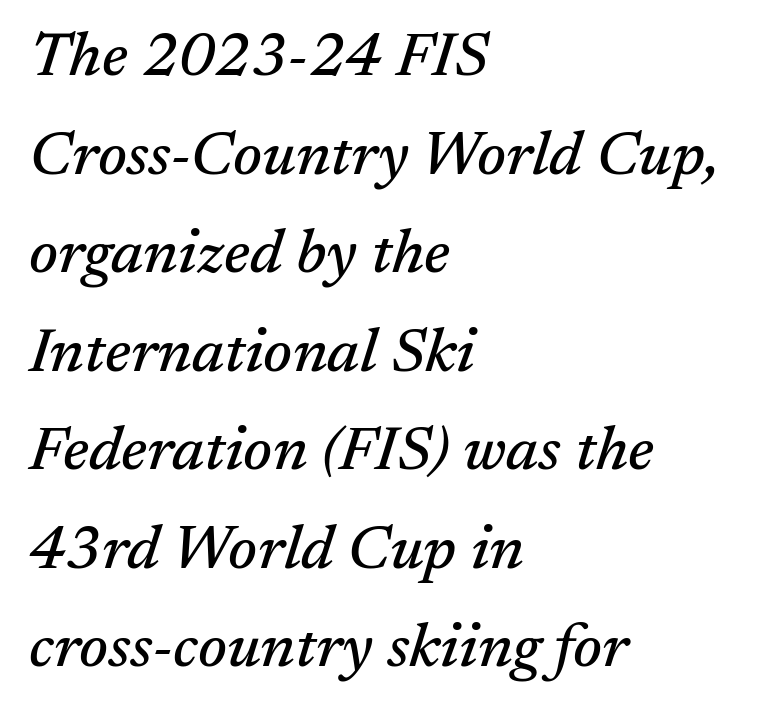
Q: Is the text italic (slanted)? A: Yes, it leans right by about 17 degrees.
Q: Is the typeface a serif or a sans-serif typeface? A: Serif.
Q: Is the text underlined? A: No.
Q: How is the paragraph aligned? A: Left-aligned.
Q: Is the spacing between letters normal or unusually wide? A: Normal.
Q: Is the spacing between lines tight, normal or loose? A: Normal.
Q: Width (condensed, normal, or wide)? A: Normal.
Q: Stroke contrast? A: Medium.
Q: x-height? A: Medium.
Q: Monospaced? A: No.
